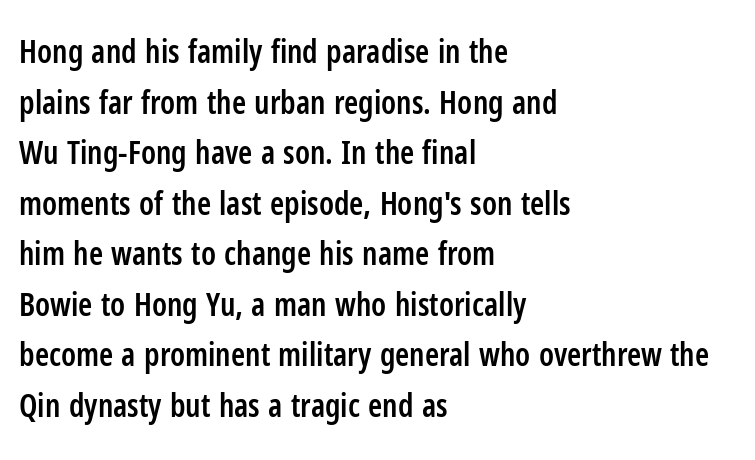
This rendering features lettering with no underline. Tracking value appears to be zero — textbook default spacing. Does the lettering tilt? It doesn't — this is upright. Note: no serifs on the glyphs. Caption: multi-line text, flush left, ragged right. The designer left line spacing at the default.
